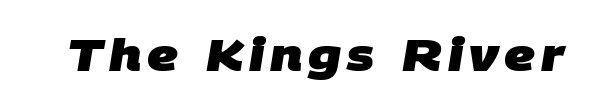
Every letter is thick-stroked: bold, no question. This is sans-serif lettering, the kind often seen on screens and signage. Proportional: the letters do not fall into vertical columns. Underlining? Definitely not there.
